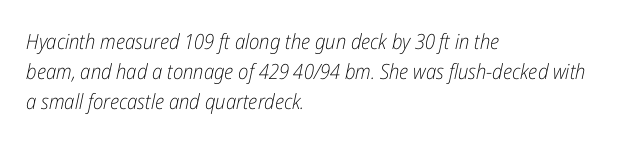
Q: Is the text bold? A: No.
Q: Is the text italic (slanted)? A: Yes, it leans right by about 12 degrees.
Q: Is the text underlined? A: No.
Q: How is the paragraph aligned? A: Left-aligned.
Q: Is the spacing between letters normal or unusually wide? A: Normal.
Q: Is the spacing between lines tight, normal or loose? A: Normal.
